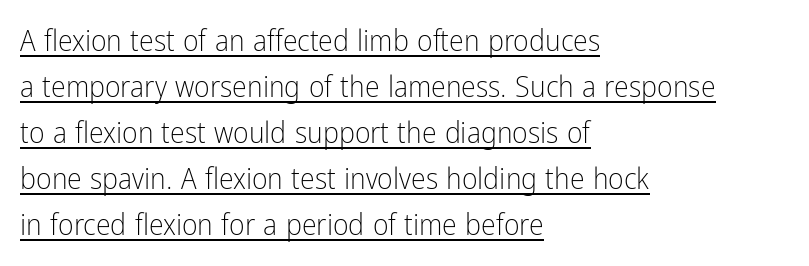
The lines are quadded left. Has an underline been added? It has. Stem width sits at or under what a default text font uses. Are there feet on the stems? There aren't — it's a sans. The passage shown is typed in a proportional face where columns would drift. The horizontal fit of the characters is conventional and even.
